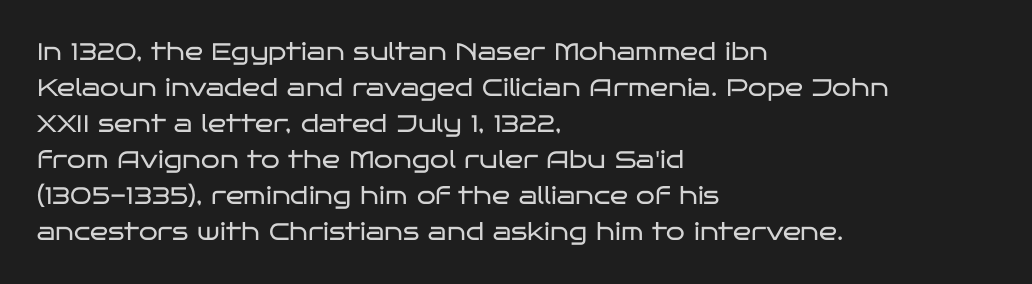
There is no visible air inserted between adjacent glyphs. The rendering anchors every line to the left-hand side. Counters stay open thanks to moderate or lighter strokes. Is there much room between lines? A standard amount, neither cramped nor airy. Type without underlining.
